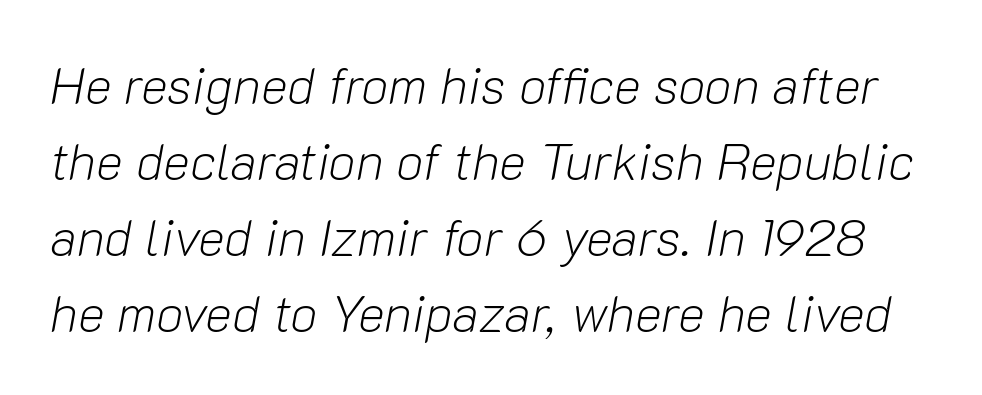
Any mark beneath the type? The region is blank. Rendered with sloped, italic letterforms. Reading down the column, the eye jumps a familiar distance to each next line. Each word holds together tightly as a unit, with standard inter-letter gaps. This sample has the flowing, uneven cadence of proportional lettering.
